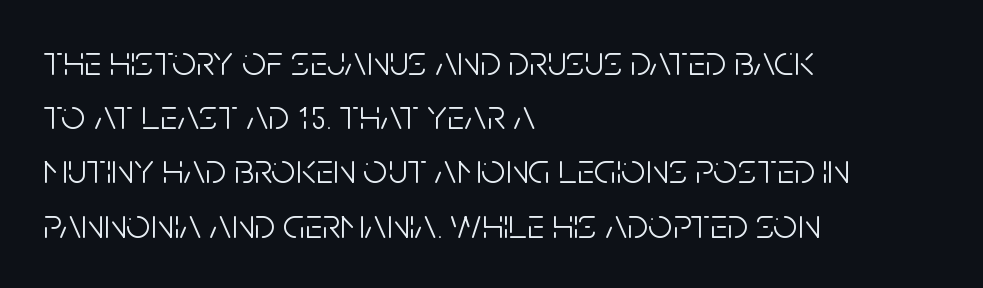
{"serif": "no", "italic": "no", "bold": "no", "weight": "light", "width": "condensed", "stroke_contrast": "low", "x_height": "large", "monospaced": "no", "underline": "no", "align": "left", "line_spacing": "normal", "line_spacing_ratio": 1.26, "letter_spacing": "normal", "letter_spacing_em": 0.0, "glyph_px": 43}
